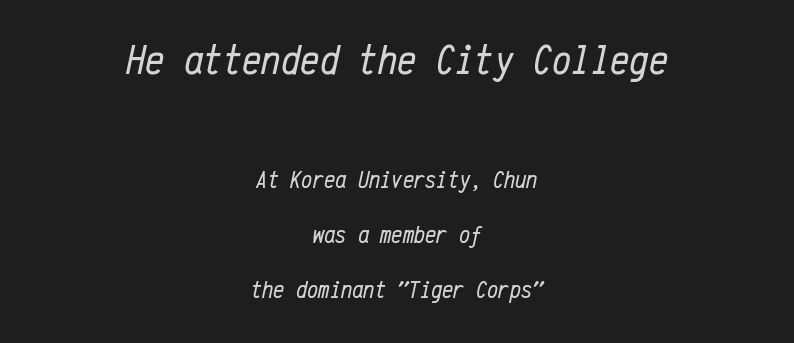
The image shows 43 px regular-weight, condensed type, italic (leaning right), monospaced; set centered, loose line spacing (2.2x), normal letter spacing, not underlined; the first (top) block is 1.72x larger; low stroke contrast and a medium x-height.
